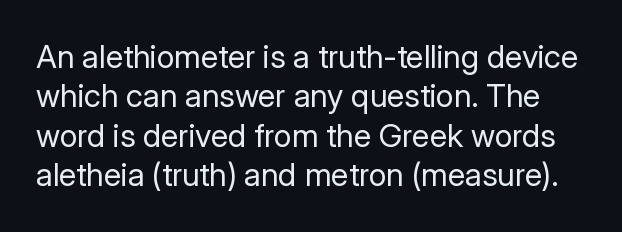
Honestly, the letter spacing is just normal — you wouldn't notice it. This is roman type, the default non-slanted kind. The font is comparable to plain body text, perhaps lighter. Spacing verdict: proportional, widths tailored to each character. This rendering employs a face without finishing strokes, i.e., a sans-serif. Unmarked baselines from the first word to the last.
